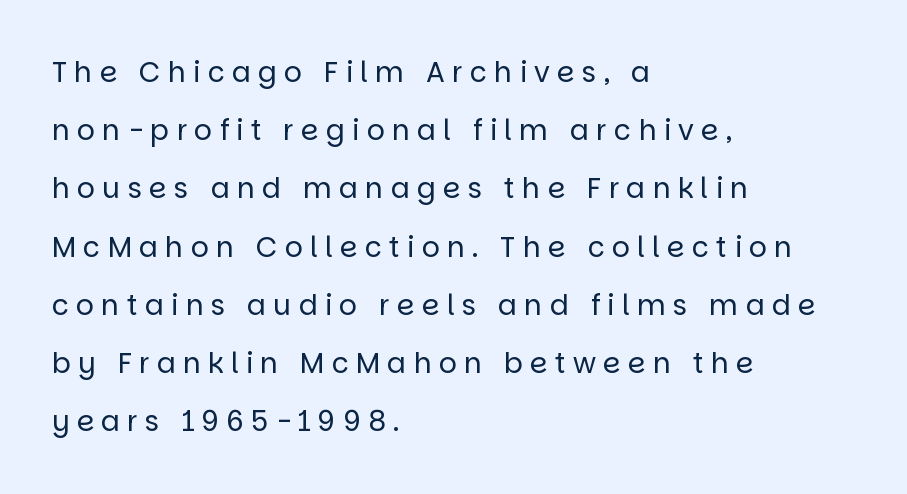
The image shows 28 px regular-weight sans-serif type, upright; set left-aligned, loose line spacing (2.08x), unusually wide letter spacing (+0.26 em), not underlined; low stroke contrast and a large x-height.
